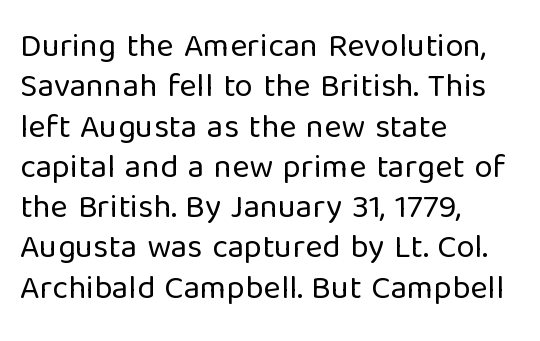
{"serif": "no", "italic": "no", "bold": "no", "weight": "regular", "width": "normal", "stroke_contrast": "low", "x_height": "medium", "monospaced": "no", "underline": "no", "align": "left", "line_spacing_ratio": 1.22, "letter_spacing": "normal", "letter_spacing_em": 0.0, "glyph_px": 33}
